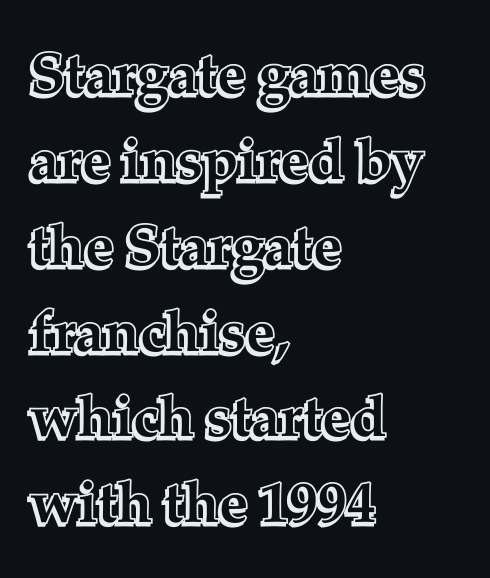
Q: Is the text italic (slanted)? A: No, it is upright.
Q: Is the text underlined? A: No.
Q: How is the paragraph aligned? A: Left-aligned.
Q: Is the spacing between letters normal or unusually wide? A: Normal.
Q: Is the spacing between lines tight, normal or loose? A: Normal.
Q: Width (condensed, normal, or wide)? A: Normal.
Q: x-height? A: Medium.
Q: Monospaced? A: No.
